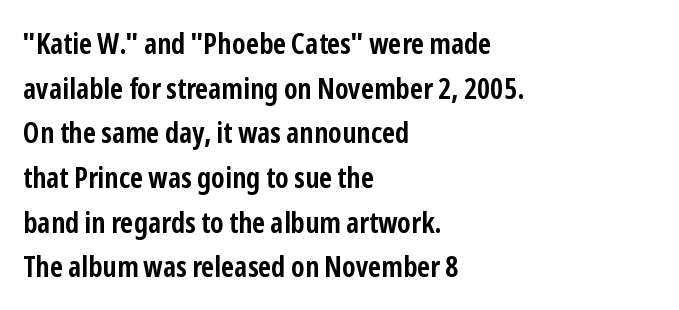
Q: Is the text bold? A: Yes.
Q: Is the text italic (slanted)? A: No, it is upright.
Q: Is the typeface a serif or a sans-serif typeface? A: Sans-serif.
Q: Is the text underlined? A: No.
Q: How is the paragraph aligned? A: Left-aligned.
Q: Is the spacing between letters normal or unusually wide? A: Normal.
Q: Is the spacing between lines tight, normal or loose? A: Normal.
Q: Width (condensed, normal, or wide)? A: Condensed.
Q: Stroke contrast? A: Low.
Q: x-height? A: Medium.
Q: Monospaced? A: No.
